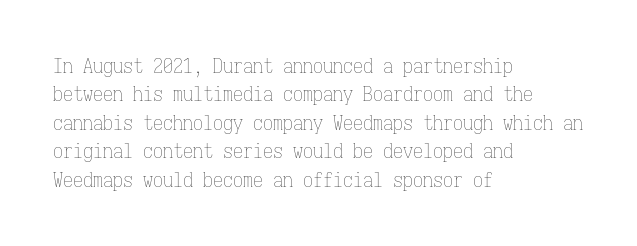
The image shows 20 px text type, upright; set left-aligned, normal line spacing (1.42x), normal letter spacing, not underlined.
